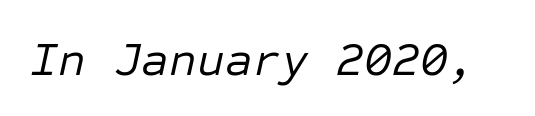
The image shows 48 px regular-weight type, italic (leaning right), monospaced; set normal letter spacing, not underlined; low stroke contrast and a medium x-height.
